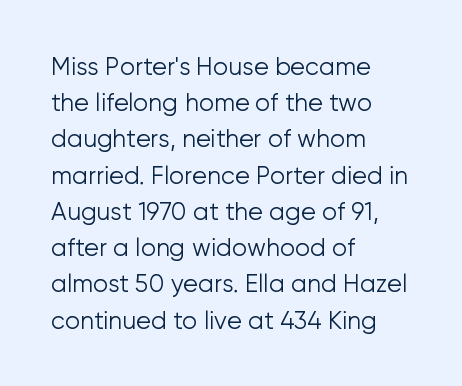
The image shows 24 px text type, upright; set left-aligned, normal line spacing (1.51x), normal letter spacing, not underlined.
